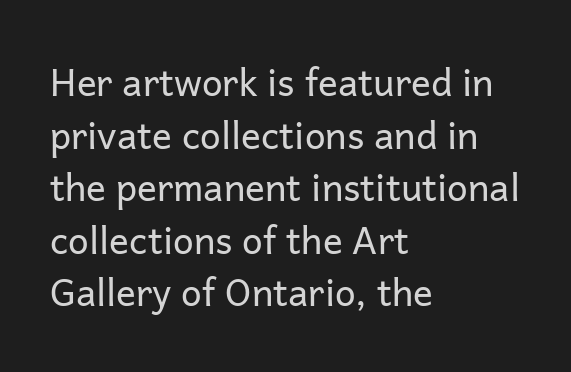
The image shows 37 px regular-weight sans-serif type, upright; set left-aligned, normal line spacing (1.42x), normal letter spacing, not underlined; low stroke contrast and a medium x-height.
